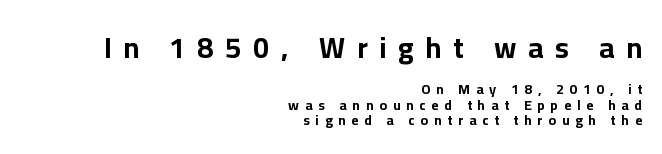
{"serif": "no", "italic": "no", "bold": "yes", "weight": "bold", "width": "normal", "stroke_contrast": "low", "x_height": "medium", "monospaced": "no", "underline": "no", "align": "right", "line_spacing": "tight", "line_spacing_ratio": 1.11, "letter_spacing": "wide", "letter_spacing_em": 0.41, "larger_block": "first", "size_ratio": 2.07, "glyph_px": 29}
